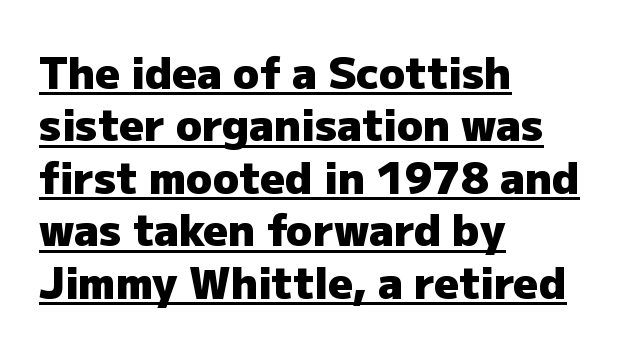
Note the varied advance widths — an 'i' is clearly narrower than an 'm'. Is this a sans? Yes — the strokes have no serifs. When letters stand straight like this, we call the style roman or upright. The paragraph has a hard left edge and a soft right edge. Words appear dense and cohesive because spacing is normal.
